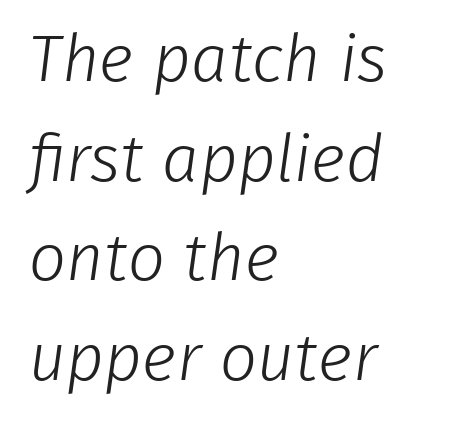
The image shows 66 px light sans-serif type; set left-aligned, normal line spacing (1.51x), normal letter spacing, not underlined; low stroke contrast and a medium x-height.
